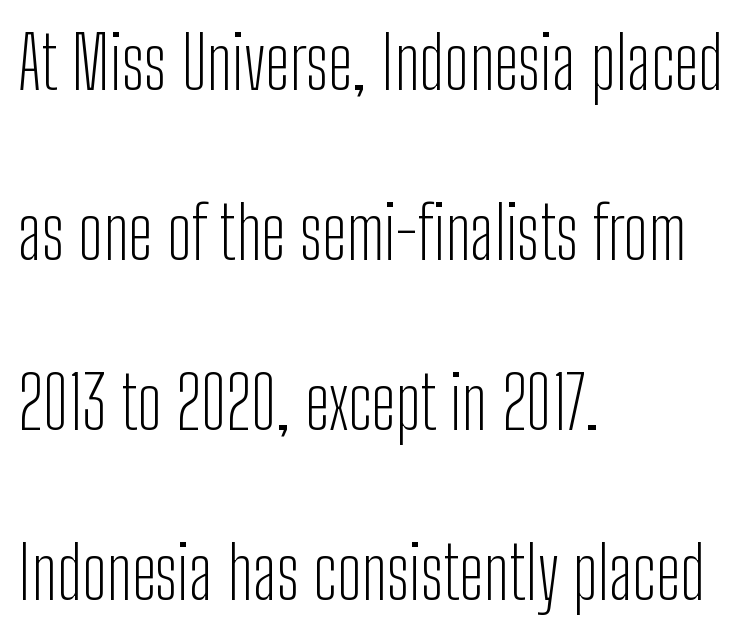
The image shows 73 px light, condensed sans-serif type, upright; set left-aligned, loose line spacing (2.33x), normal letter spacing, not underlined; low stroke contrast and a medium x-height.
